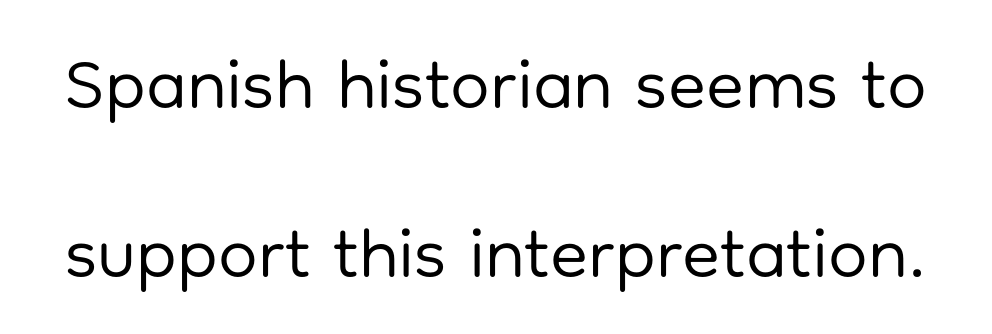
{"serif": "no", "italic": "no", "bold": "no", "weight": "regular", "width": "normal", "stroke_contrast": "low", "x_height": "medium", "monospaced": "no", "underline": "no", "line_spacing": "loose", "line_spacing_ratio": 2.41, "letter_spacing": "normal", "letter_spacing_em": 0.0, "glyph_px": 70}
